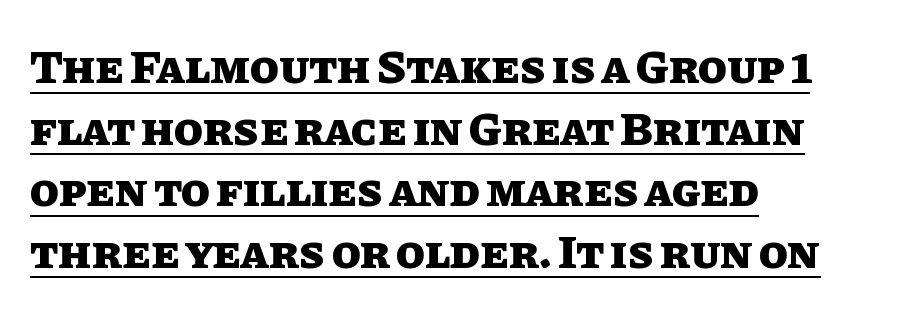
{"italic": "no", "bold": "yes", "weight": "heavy", "width": "normal", "stroke_contrast": "low", "x_height": "large", "monospaced": "no", "underline": "yes", "align": "left", "line_spacing": "normal", "line_spacing_ratio": 1.31, "letter_spacing": "normal", "letter_spacing_em": 0.0, "glyph_px": 47}
